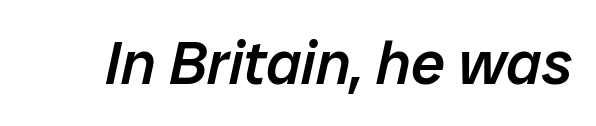
The image shows 61 px semibold type, italic (leaning right); set normal letter spacing, not underlined; low stroke contrast and a medium x-height.
